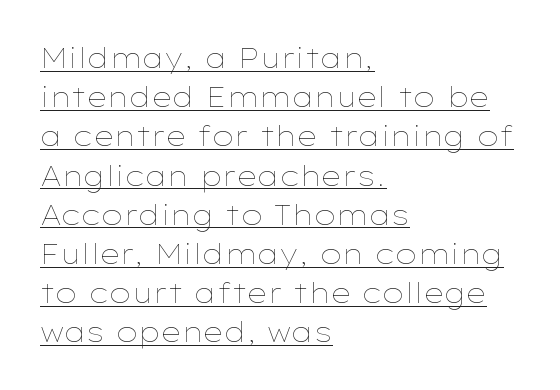
You could call the tracking neutral — neither tight nor loose. The lettering stays uniformly vertical, giving the passage a roman look. Compared with undecorated copy, this sample adds a rule below the words. No letter is thick-stroked: the sample isn't bold. These lines are rendered in a variable-pitch font. Visually the block forms a straight wall on the left and a jagged coastline on the right.
